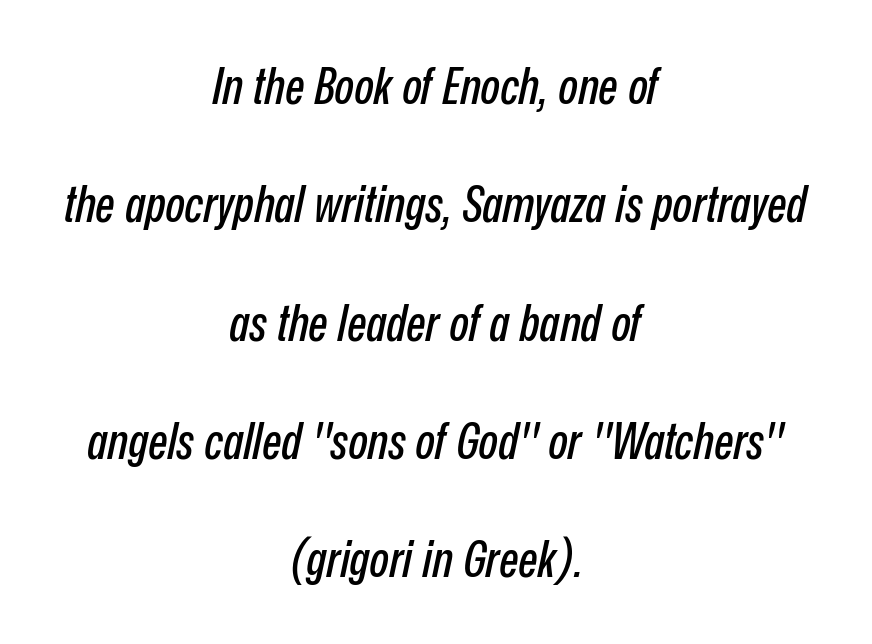
Q: Is the text italic (slanted)? A: Yes, it leans right by about 12 degrees.
Q: Is the text underlined? A: No.
Q: How is the paragraph aligned? A: Centered.
Q: Is the spacing between letters normal or unusually wide? A: Normal.
Q: Is the spacing between lines tight, normal or loose? A: Loose.
Q: Width (condensed, normal, or wide)? A: Condensed.
Q: Stroke contrast? A: Low.
Q: x-height? A: Medium.
Q: Monospaced? A: No.
